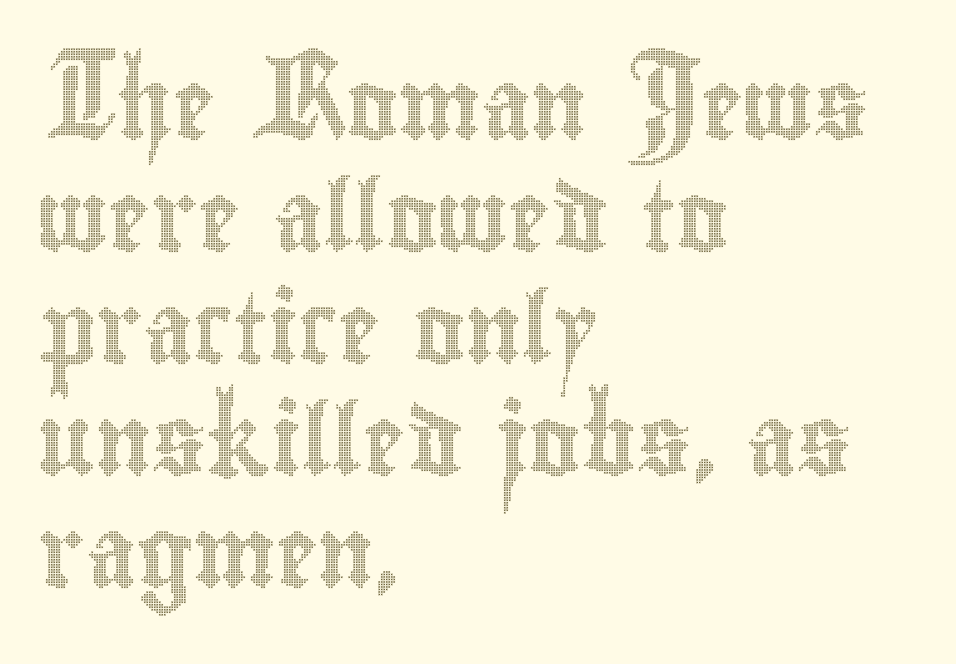
Q: Is the text italic (slanted)? A: No, it is upright.
Q: Is the text underlined? A: No.
Q: How is the paragraph aligned? A: Left-aligned.
Q: Is the spacing between letters normal or unusually wide? A: Normal.
Q: Is the spacing between lines tight, normal or loose? A: Normal.
Q: Width (condensed, normal, or wide)? A: Condensed.
Q: x-height? A: Small.
Q: Monospaced? A: No.
